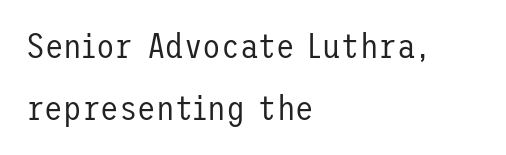
Q: Is the text bold? A: No.
Q: Is the text italic (slanted)? A: No, it is upright.
Q: Is the typeface a serif or a sans-serif typeface? A: Sans-serif.
Q: Is the text underlined? A: No.
Q: How is the paragraph aligned? A: Left-aligned.
Q: Is the spacing between letters normal or unusually wide? A: Normal.
Q: Width (condensed, normal, or wide)? A: Normal.
Q: Stroke contrast? A: Low.
Q: x-height? A: Medium.
